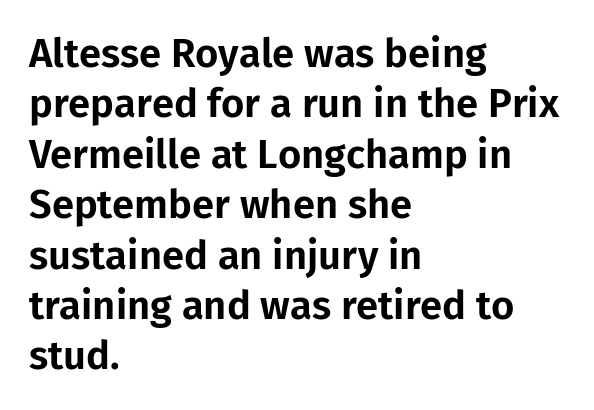
Q: Is the text italic (slanted)? A: No, it is upright.
Q: Is the typeface a serif or a sans-serif typeface? A: Sans-serif.
Q: Is the text underlined? A: No.
Q: How is the paragraph aligned? A: Left-aligned.
Q: Is the spacing between letters normal or unusually wide? A: Normal.
Q: Is the spacing between lines tight, normal or loose? A: Normal.
Q: Width (condensed, normal, or wide)? A: Normal.
Q: Stroke contrast? A: Low.
Q: x-height? A: Medium.
Q: Monospaced? A: No.
